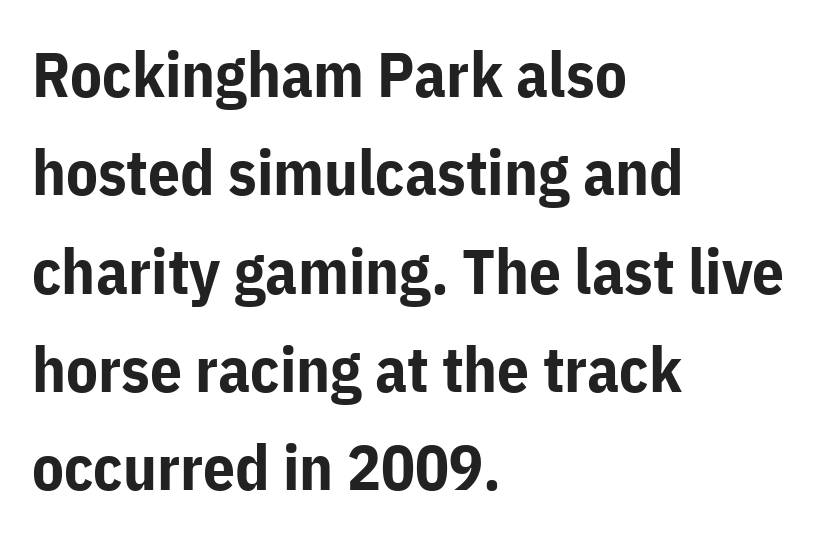
The image shows 63 px bold sans-serif type, upright; set left-aligned, normal line spacing (1.56x), normal letter spacing, not underlined; low stroke contrast and a medium x-height.
